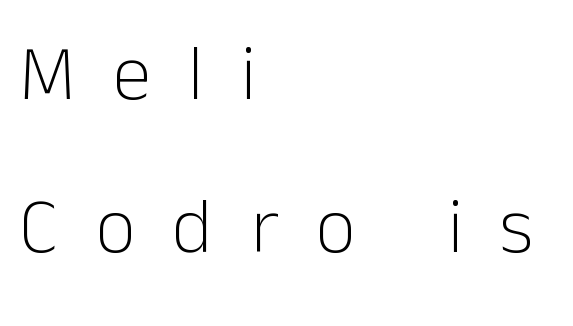
Q: Is the text bold? A: No.
Q: Is the text italic (slanted)? A: No, it is upright.
Q: Is the typeface a serif or a sans-serif typeface? A: Sans-serif.
Q: Is the text underlined? A: No.
Q: How is the paragraph aligned? A: Left-aligned.
Q: Is the spacing between letters normal or unusually wide? A: Unusually wide.
Q: Is the spacing between lines tight, normal or loose? A: Loose.
Q: Width (condensed, normal, or wide)? A: Normal.
Q: Stroke contrast? A: Low.
Q: x-height? A: Medium.
Q: Monospaced? A: No.
